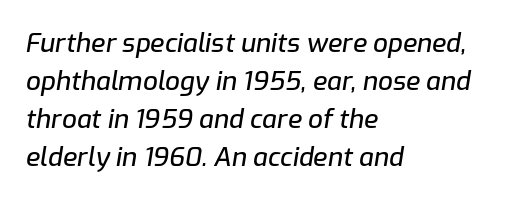
{"italic": "yes", "lean": "right", "slant_degrees": 9, "underline": "no", "align": "left", "line_spacing": "normal", "line_spacing_ratio": 1.46, "letter_spacing": "normal", "letter_spacing_em": 0.0, "glyph_px": 26}
